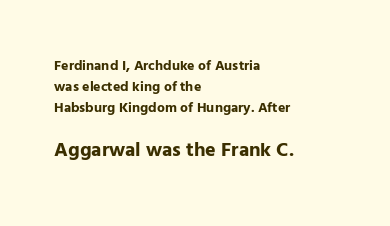
{"italic": "no", "bold": "yes", "underline": "no", "align": "left", "line_spacing": "normal", "line_spacing_ratio": 1.49, "letter_spacing": "normal", "letter_spacing_em": 0.0, "larger_block": "second", "size_ratio": 1.43, "glyph_px": 20}
